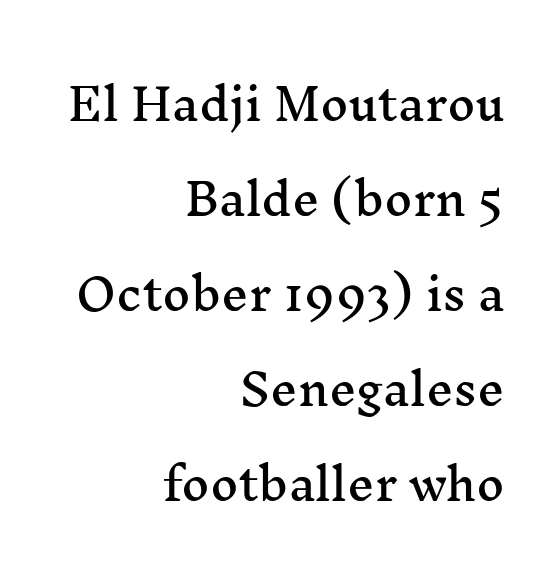
The image shows 43 px wide serif type, upright; set right-aligned, loose line spacing (2.21x), normal letter spacing, not underlined; medium stroke contrast and a medium x-height.
